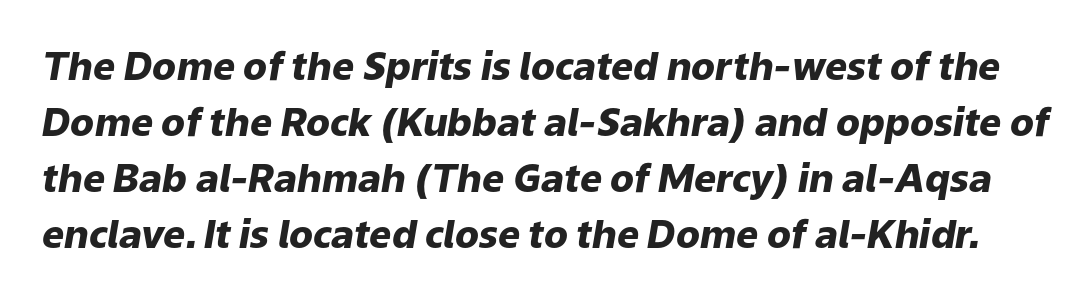
Q: Is the text bold? A: Yes.
Q: Is the text italic (slanted)? A: Yes, it leans right by about 9 degrees.
Q: Is the text underlined? A: No.
Q: Is the spacing between letters normal or unusually wide? A: Normal.
Q: Is the spacing between lines tight, normal or loose? A: Normal.
Q: Width (condensed, normal, or wide)? A: Normal.
Q: Stroke contrast? A: Low.
Q: x-height? A: Medium.
Q: Monospaced? A: No.
